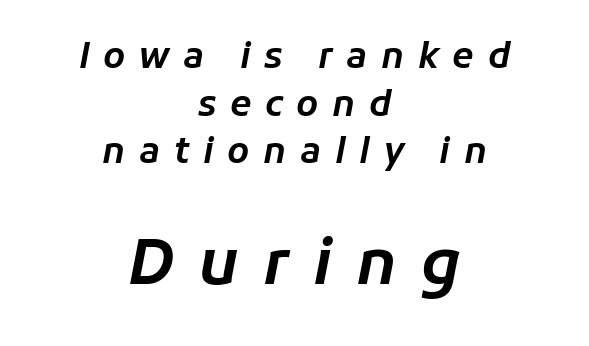
Q: Is the text italic (slanted)? A: Yes, it leans right by about 11 degrees.
Q: Is the text underlined? A: No.
Q: How is the paragraph aligned? A: Centered.
Q: Is the spacing between letters normal or unusually wide? A: Unusually wide.
Q: Is the spacing between lines tight, normal or loose? A: Normal.
Q: Which block of text is set in a larger size, the first (top) or the second (bottom)? A: The second (bottom) one.
Q: Width (condensed, normal, or wide)? A: Normal.
Q: Stroke contrast? A: Low.
Q: x-height? A: Medium.
Q: Monospaced? A: No.
